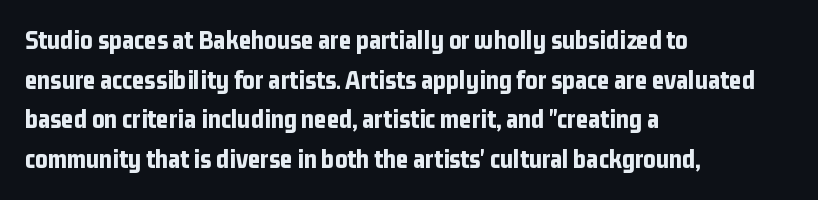
The glyphs are unaccompanied by any horizontal stroke below them. The characters look thick and weighty, a clear bold. Horizontally, the lines are justified to the leading edge only. Successive baselines arrive at the customary interval. Ordinary non-slanted type is in use.
